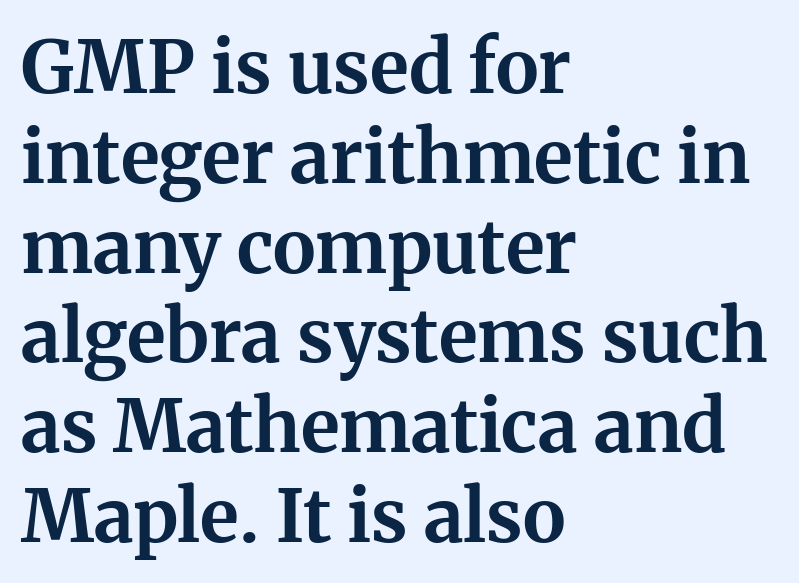
Q: Is the text bold? A: Yes.
Q: Is the text italic (slanted)? A: No, it is upright.
Q: Is the typeface a serif or a sans-serif typeface? A: Serif.
Q: Is the text underlined? A: No.
Q: How is the paragraph aligned? A: Left-aligned.
Q: Is the spacing between letters normal or unusually wide? A: Normal.
Q: Width (condensed, normal, or wide)? A: Normal.
Q: Stroke contrast? A: Medium.
Q: x-height? A: Medium.
Q: Monospaced? A: No.
